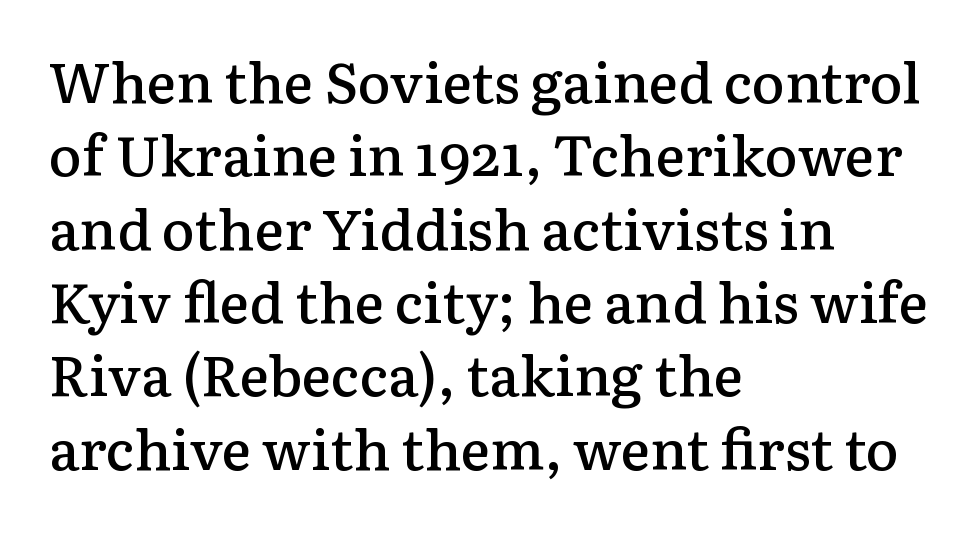
The image shows 56 px semibold serif type, upright; set left-aligned, normal line spacing (1.31x), normal letter spacing, not underlined; low stroke contrast and a medium x-height.
